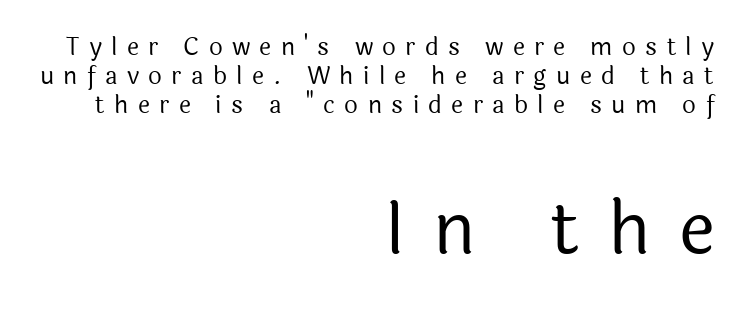
Q: Is the text bold? A: No.
Q: Is the text italic (slanted)? A: No, it is upright.
Q: Is the typeface a serif or a sans-serif typeface? A: Sans-serif.
Q: Is the text underlined? A: No.
Q: How is the paragraph aligned? A: Right-aligned.
Q: Is the spacing between letters normal or unusually wide? A: Unusually wide.
Q: Which block of text is set in a larger size, the first (top) or the second (bottom)? A: The second (bottom) one.
Q: Width (condensed, normal, or wide)? A: Normal.
Q: x-height? A: Medium.
Q: Monospaced? A: No.
